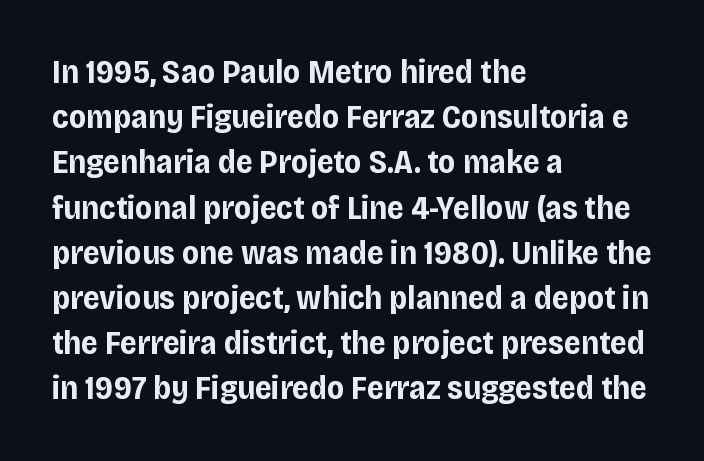
The image shows 33 px bold sans-serif type, upright; set left-aligned, normal line spacing (1.37x), normal letter spacing, not underlined; low stroke contrast and a large x-height.
